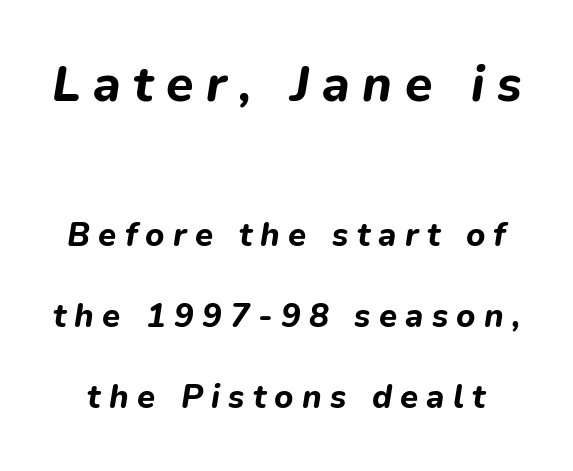
{"italic": "yes", "lean": "right", "slant_degrees": 9, "bold": "yes", "weight": "bold", "width": "normal", "stroke_contrast": "low", "x_height": "medium", "monospaced": "no", "underline": "no", "line_spacing": "loose", "line_spacing_ratio": 2.45, "letter_spacing": "wide", "letter_spacing_em": 0.25, "larger_block": "first", "size_ratio": 1.52, "glyph_px": 50}
